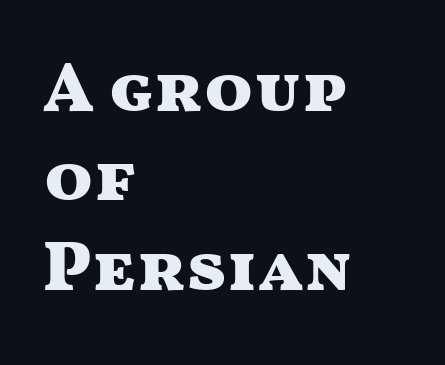
{"serif": "no", "italic": "no", "bold": "yes", "weight": "heavy", "width": "wide", "stroke_contrast": "medium", "x_height": "medium", "monospaced": "no", "underline": "no", "align": "left", "line_spacing": "normal", "line_spacing_ratio": 1.26, "letter_spacing": "normal", "letter_spacing_em": 0.0, "glyph_px": 71}
